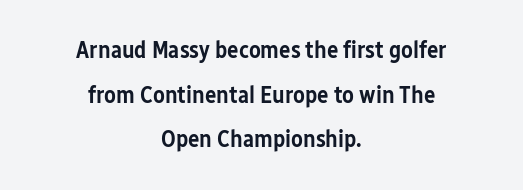
{"italic": "no", "bold": "semi", "underline": "no", "align": "center", "line_spacing_ratio": 1.86, "letter_spacing": "normal", "letter_spacing_em": 0.0, "glyph_px": 24}
